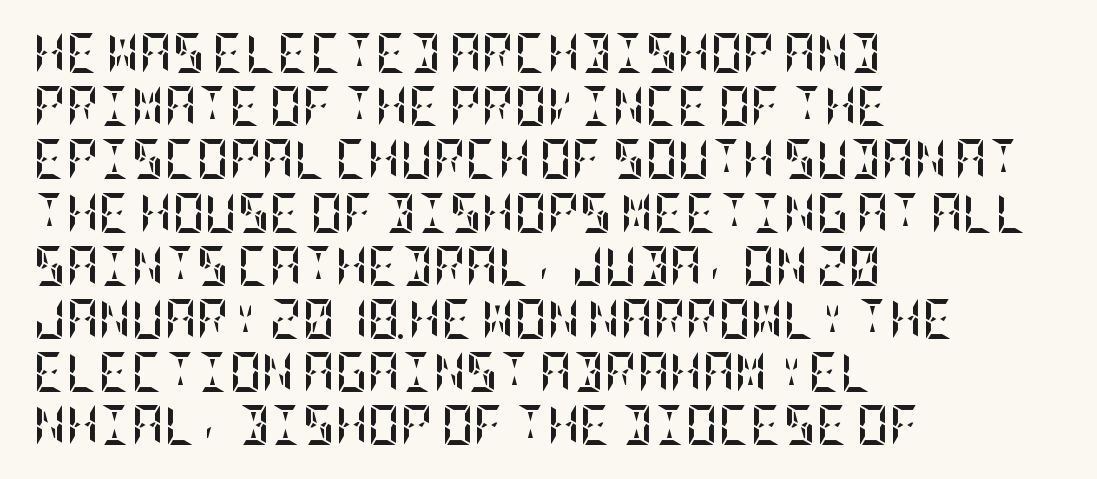
A normal amount of white space separates one row of letters from the next. The passage shown has conventional tracking throughout. Does the copy run flush right? No — it runs flush left. Set as a true bold cut, around the 700 mark. Unlike italic type, these characters show no tilt at all.
